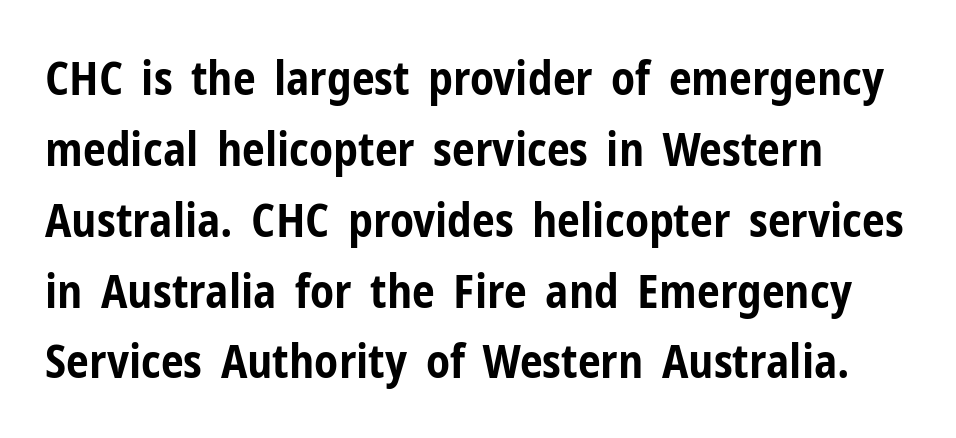
The image shows 46 px bold, condensed sans-serif type, upright; set left-aligned, normal line spacing (1.54x), normal letter spacing, not underlined; low stroke contrast and a medium x-height.
